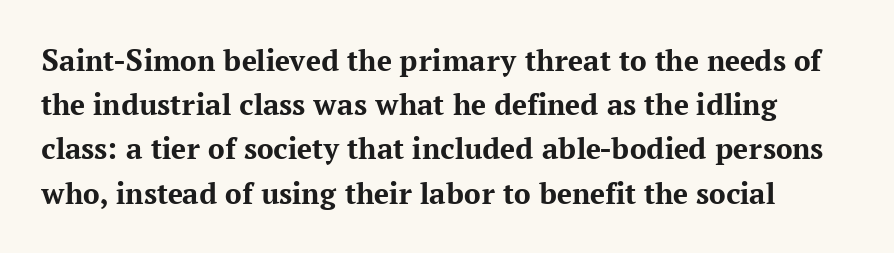
The image shows 33 px bold serif type, upright; set normal line spacing (1.34x), normal letter spacing, not underlined; medium stroke contrast and a medium x-height.
